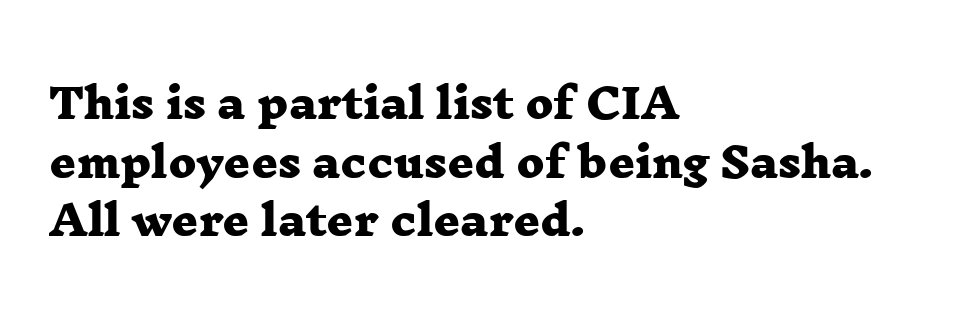
Are there feet on the stems? There are — it's a serif. Rule under the text: the space is simply empty. Line beginnings align vertically; line endings do not. A typesetter would call this proportional, since set widths differ per character.
